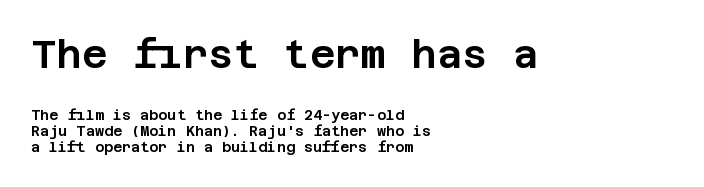
Typeset ragged right — the left edge is the straight one. In terms of letterform style, serifs are entirely absent. Posture: straight, roman, zero tilt. Lines of text with bare space underneath.
